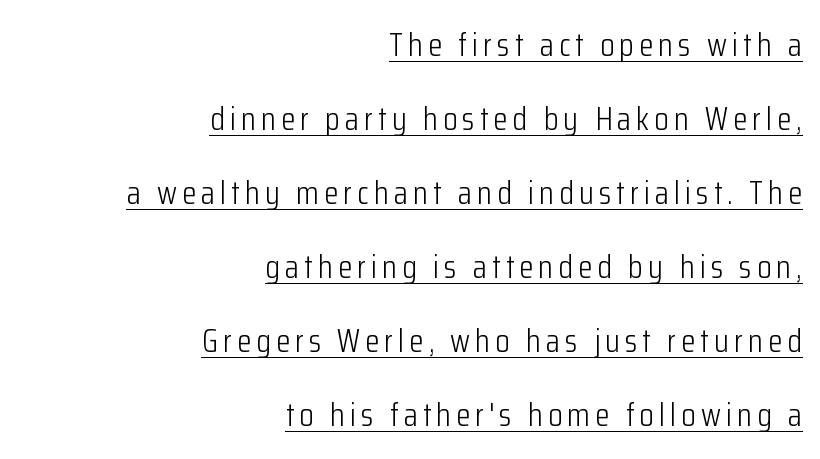
The image shows 33 px light, condensed sans-serif type, upright; set right-aligned, loose line spacing (2.24x), underlined; low stroke contrast and a medium x-height.
